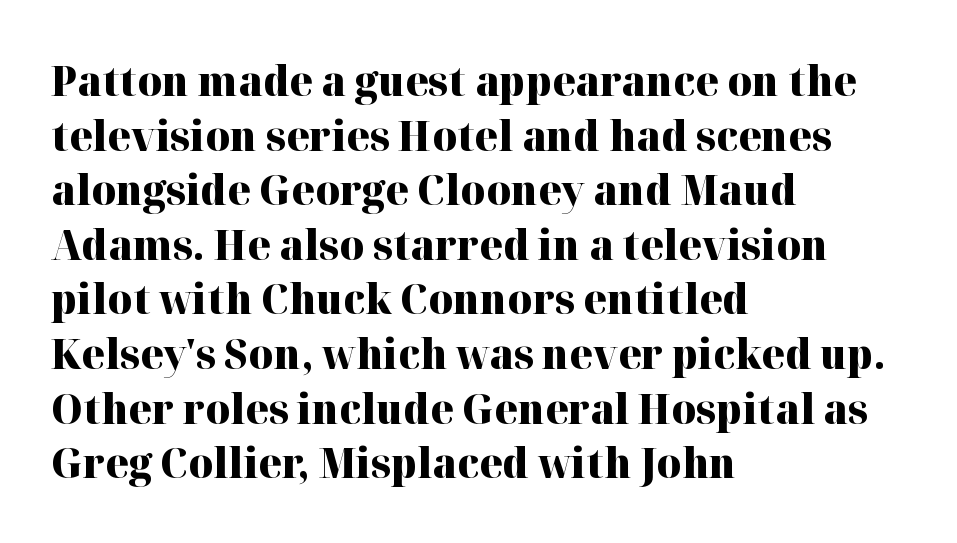
The image shows 42 px heavy serif type, upright; set left-aligned, normal line spacing (1.3x), normal letter spacing, not underlined; high stroke contrast and a medium x-height.
